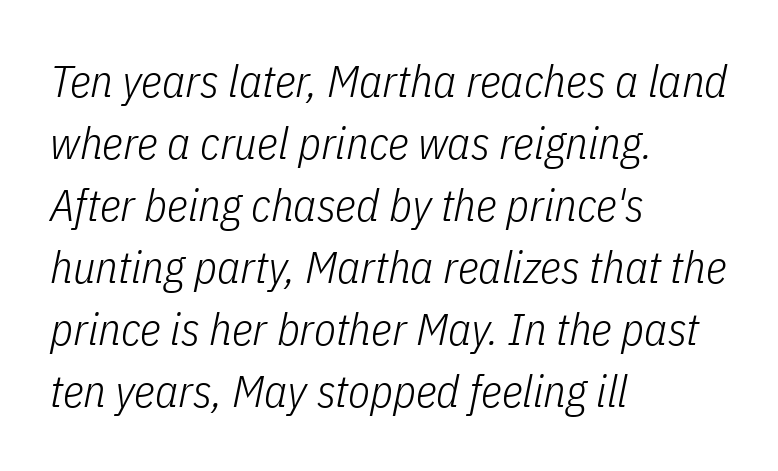
Q: Is the text bold? A: No.
Q: Is the text italic (slanted)? A: Yes, it leans right by about 11 degrees.
Q: Is the text underlined? A: No.
Q: How is the paragraph aligned? A: Left-aligned.
Q: Is the spacing between letters normal or unusually wide? A: Normal.
Q: Is the spacing between lines tight, normal or loose? A: Normal.
Q: Width (condensed, normal, or wide)? A: Condensed.
Q: Stroke contrast? A: Low.
Q: x-height? A: Medium.
Q: Monospaced? A: No.
